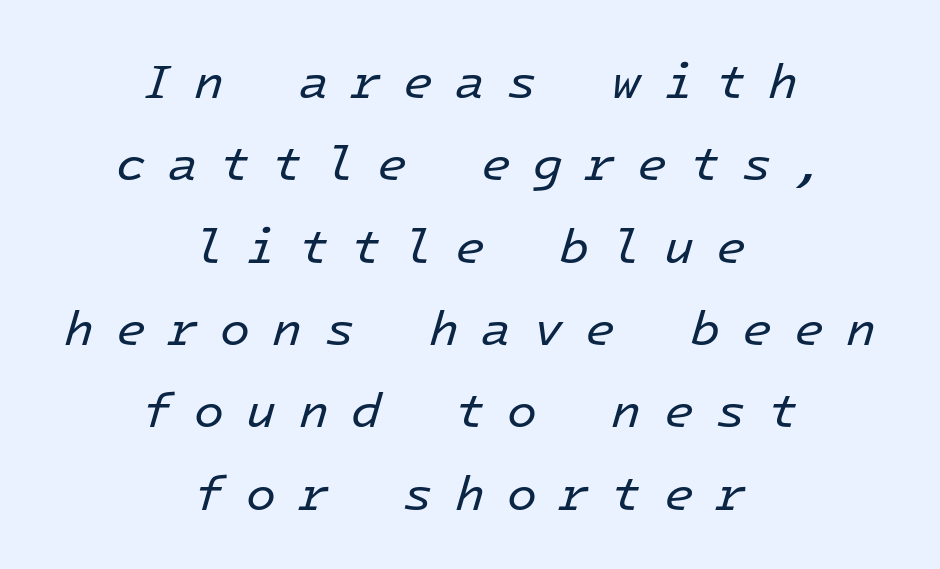
The image shows 49 px regular-weight type, italic (leaning right), monospaced; set centered, normal line spacing (1.68x), unusually wide letter spacing (+0.45 em), not underlined; low stroke contrast and a medium x-height.
